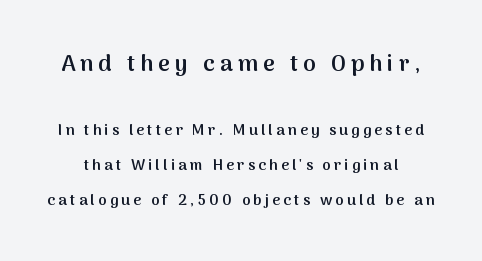
{"italic": "no", "bold": "semi", "underline": "no", "line_spacing": "loose", "line_spacing_ratio": 2.34, "letter_spacing": "wide", "letter_spacing_em": 0.22, "larger_block": "first", "size_ratio": 1.53, "glyph_px": 23}
